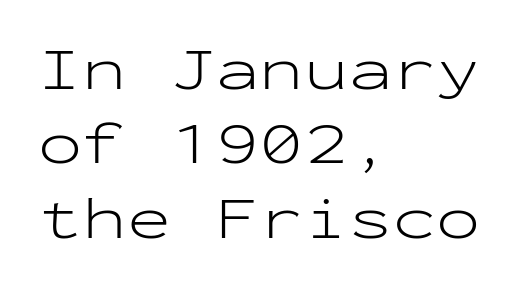
Q: Is the text bold? A: No.
Q: Is the text italic (slanted)? A: No, it is upright.
Q: Is the typeface a serif or a sans-serif typeface? A: Sans-serif.
Q: Is the text underlined? A: No.
Q: How is the paragraph aligned? A: Left-aligned.
Q: Is the spacing between letters normal or unusually wide? A: Normal.
Q: Is the spacing between lines tight, normal or loose? A: Normal.
Q: Width (condensed, normal, or wide)? A: Wide.
Q: Stroke contrast? A: Low.
Q: x-height? A: Medium.
Q: Monospaced? A: Yes.
